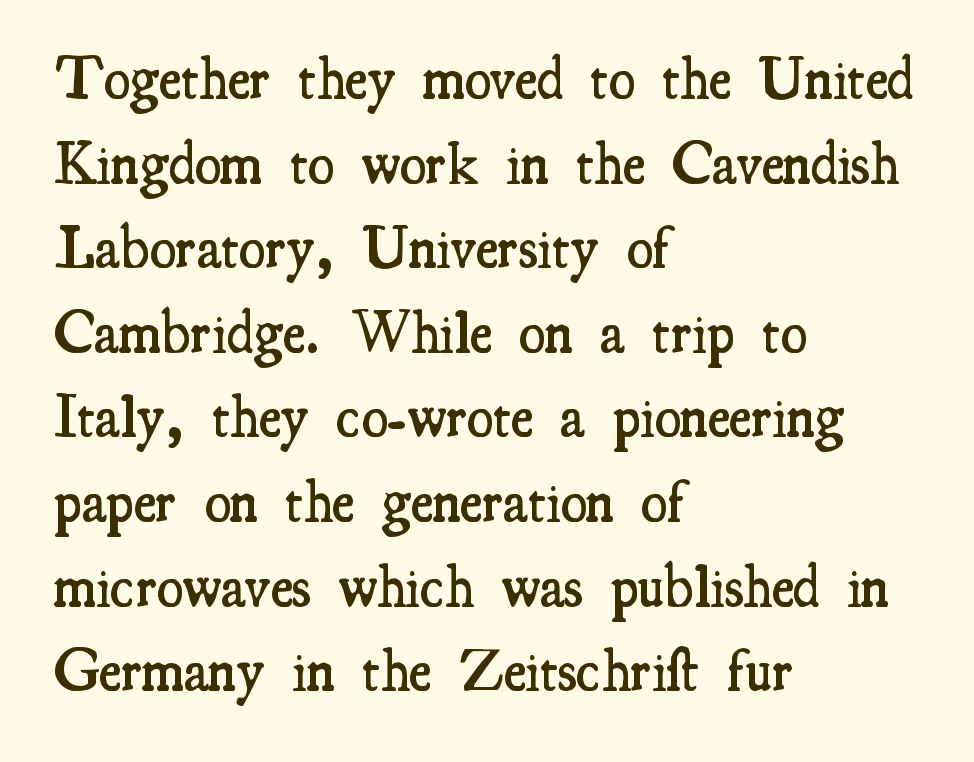
{"serif": "yes", "italic": "no", "bold": "semi", "weight": "semibold", "width": "condensed", "stroke_contrast": "medium", "x_height": "small", "monospaced": "no", "underline": "no", "align": "left", "line_spacing": "normal", "line_spacing_ratio": 1.41, "letter_spacing": "normal", "letter_spacing_em": 0.0, "glyph_px": 60}
